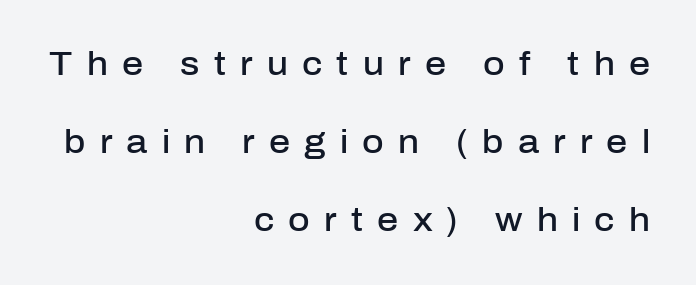
Q: Is the text bold? A: Semi-bold.
Q: Is the text italic (slanted)? A: No, it is upright.
Q: Is the typeface a serif or a sans-serif typeface? A: Sans-serif.
Q: Is the text underlined? A: No.
Q: How is the paragraph aligned? A: Right-aligned.
Q: Is the spacing between letters normal or unusually wide? A: Unusually wide.
Q: Is the spacing between lines tight, normal or loose? A: Loose.
Q: Width (condensed, normal, or wide)? A: Normal.
Q: Stroke contrast? A: Low.
Q: x-height? A: Medium.
Q: Monospaced? A: No.
